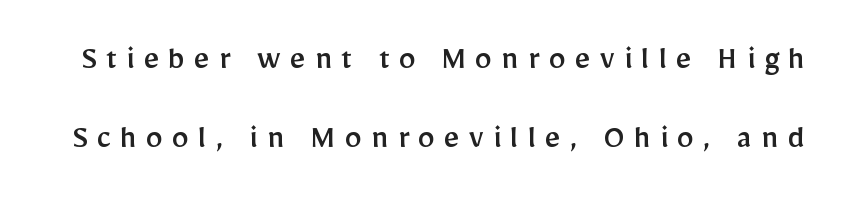
{"serif": "no", "italic": "no", "width": "normal", "stroke_contrast": "low", "x_height": "medium", "monospaced": "no", "underline": "no", "line_spacing": "loose", "line_spacing_ratio": 2.33, "letter_spacing": "wide", "letter_spacing_em": 0.27, "glyph_px": 34}
